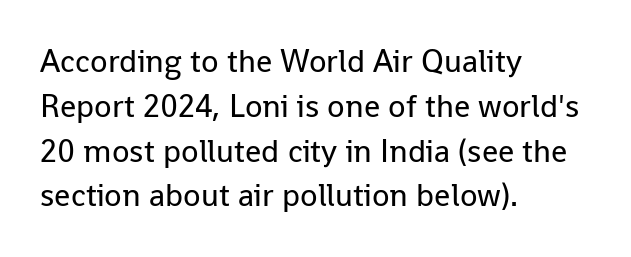
Do the characters align in a grid? No, the font is proportional. Leading matches the norm, producing a regular column. The ragged edge is on the right, which tells us the setting is flush left. Ink coverage per letter is moderate at most. Honestly, the letter spacing is just normal — you wouldn't notice it. Nope, no serifs anywhere on these letters.
